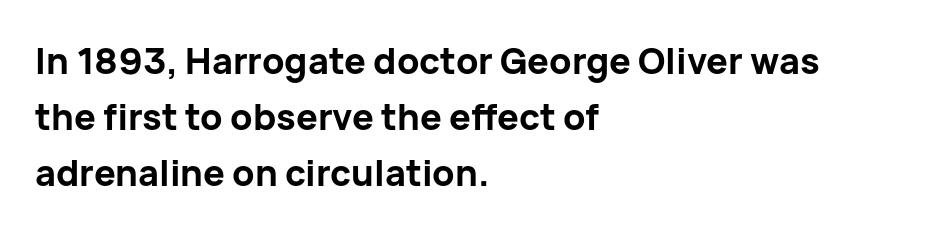
{"serif": "no", "italic": "no", "bold": "yes", "weight": "bold", "width": "normal", "stroke_contrast": "low", "x_height": "medium", "monospaced": "no", "underline": "no", "align": "left", "line_spacing": "normal", "line_spacing_ratio": 1.55, "letter_spacing": "normal", "letter_spacing_em": 0.0, "glyph_px": 36}
